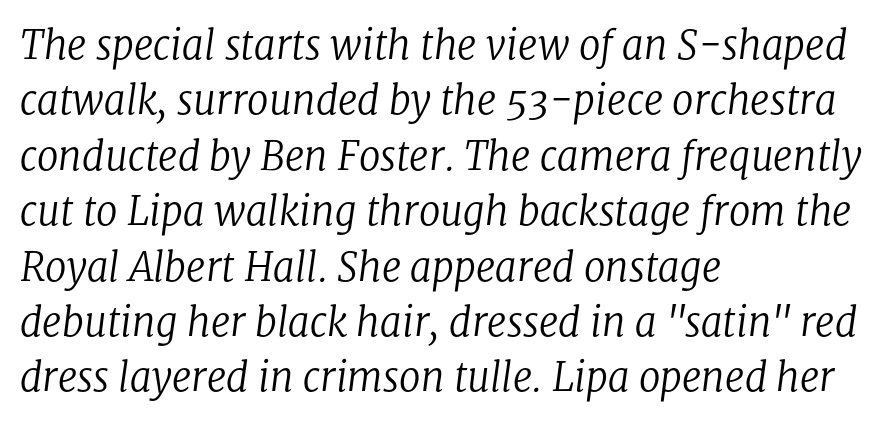
{"serif": "yes", "italic": "yes", "lean": "right", "slant_degrees": 8, "bold": "no", "weight": "regular", "width": "normal", "stroke_contrast": "low", "x_height": "medium", "monospaced": "no", "underline": "no", "align": "left", "line_spacing": "normal", "line_spacing_ratio": 1.42, "letter_spacing": "normal", "letter_spacing_em": 0.0, "glyph_px": 39}
